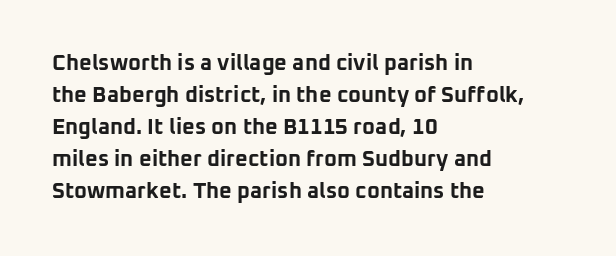
The image shows 22 px bold type, upright; set left-aligned, normal line spacing (1.46x), normal letter spacing, not underlined.
